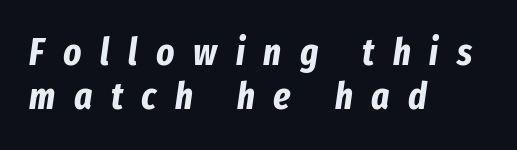
Q: Is the text bold? A: Yes.
Q: Is the text italic (slanted)? A: Yes, it leans right by about 8 degrees.
Q: Is the text underlined? A: No.
Q: How is the paragraph aligned? A: Left-aligned.
Q: Is the spacing between letters normal or unusually wide? A: Unusually wide.
Q: Width (condensed, normal, or wide)? A: Condensed.
Q: Stroke contrast? A: Low.
Q: x-height? A: Medium.
Q: Monospaced? A: No.
